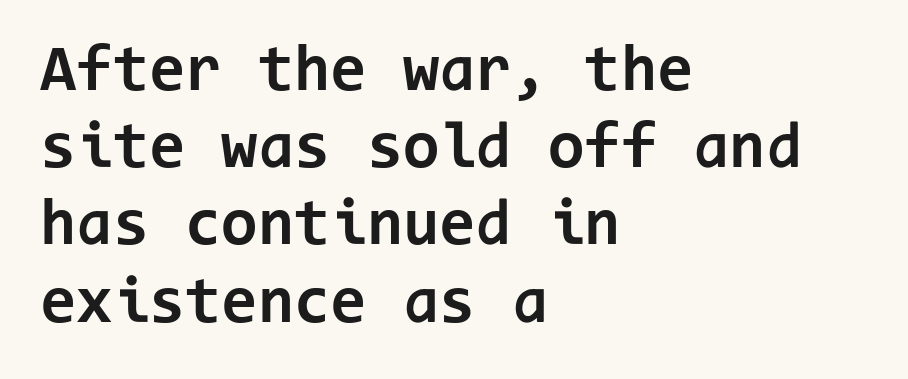
The image shows 66 px bold sans-serif type, upright, monospaced; set left-aligned, line spacing 1.17x, normal letter spacing, not underlined; low stroke contrast and a medium x-height.
